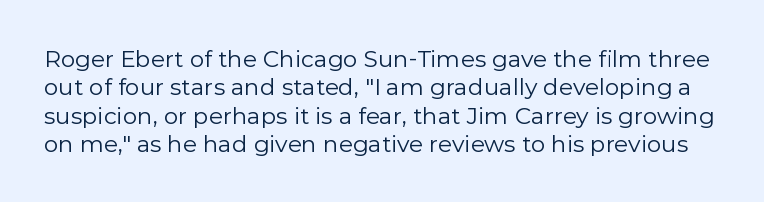
This reads as an unemphasized weight, regular at the heaviest. Nobody drew a line under any word here. The type is set solid horizontally, with unmodified tracking. You can tell it's not italic because the verticals are truly vertical.
